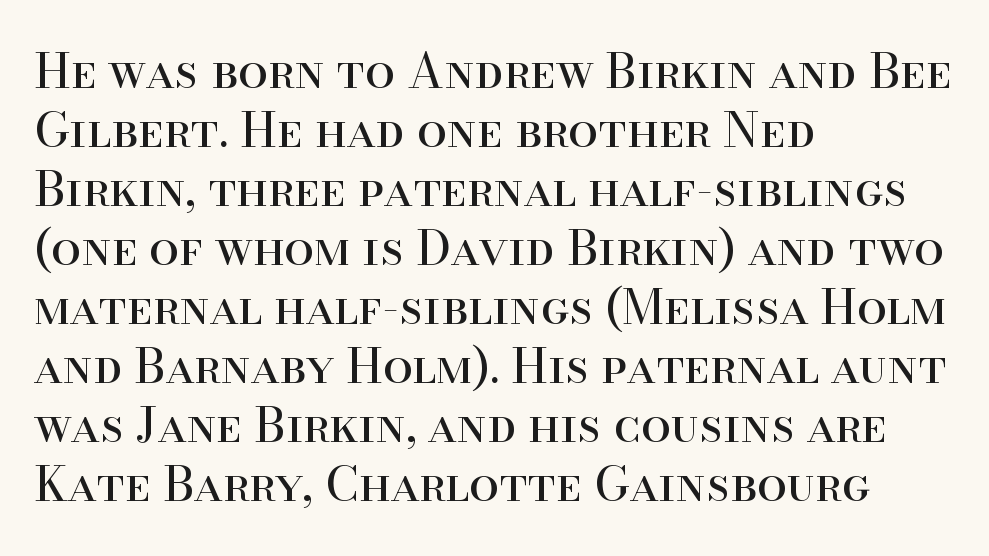
{"serif": "yes", "italic": "no", "bold": "no", "weight": "regular", "width": "normal", "stroke_contrast": "high", "x_height": "small", "monospaced": "no", "underline": "no", "align": "left", "line_spacing_ratio": 1.23, "letter_spacing": "normal", "letter_spacing_em": 0.0, "glyph_px": 48}
